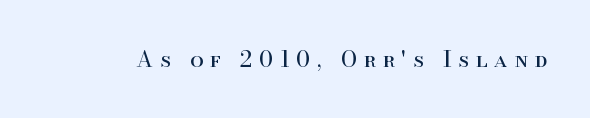
Q: Is the text bold? A: No.
Q: Is the text italic (slanted)? A: No, it is upright.
Q: Is the text underlined? A: No.
Q: Is the spacing between letters normal or unusually wide? A: Unusually wide.
